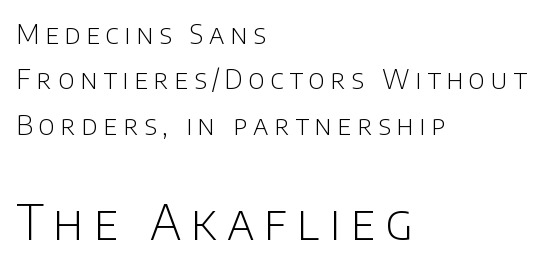
The image shows 48 px light sans-serif type, upright; set left-aligned, normal line spacing (1.68x), unusually wide letter spacing (+0.21 em), not underlined; the second (bottom) block is 1.78x larger; low stroke contrast and a large x-height.
